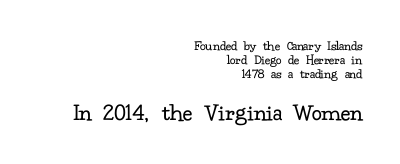
The image shows 25 px text type, upright; set right-aligned, tight line spacing (1.01x), normal letter spacing, not underlined; the second (bottom) block is 1.79x larger.
